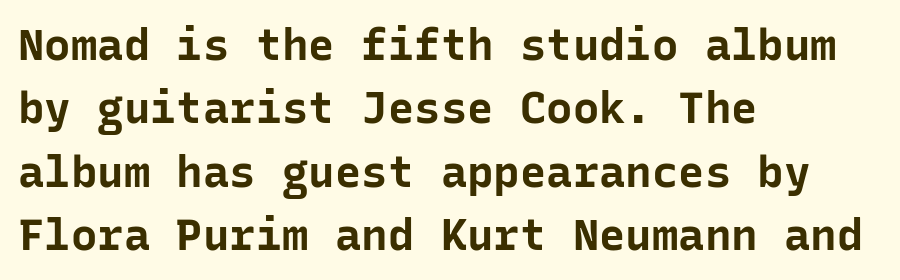
{"serif": "no", "italic": "no", "bold": "yes", "weight": "bold", "width": "normal", "stroke_contrast": "low", "x_height": "medium", "monospaced": "yes", "underline": "no", "align": "left", "line_spacing": "normal", "line_spacing_ratio": 1.44, "letter_spacing": "normal", "letter_spacing_em": 0.0, "glyph_px": 44}
